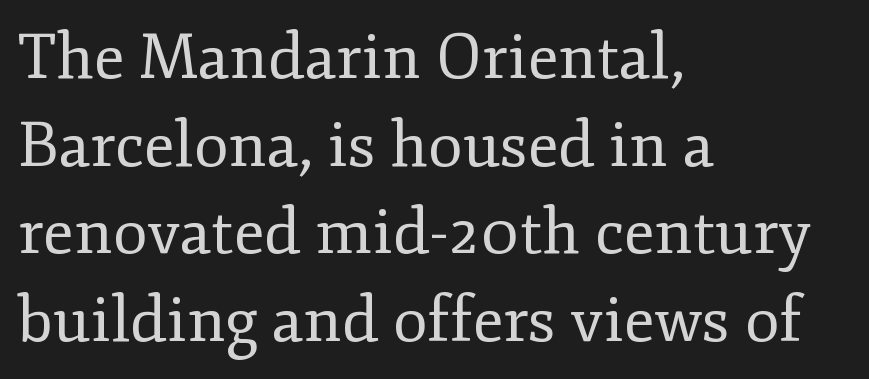
The image shows 63 px regular-weight serif type, upright; set left-aligned, normal line spacing (1.39x), normal letter spacing, not underlined; low stroke contrast and a small x-height.
